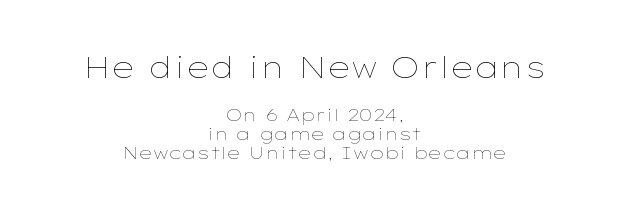
Q: Is the text bold? A: No.
Q: Is the text italic (slanted)? A: No, it is upright.
Q: Is the text underlined? A: No.
Q: How is the paragraph aligned? A: Centered.
Q: Is the spacing between letters normal or unusually wide? A: Normal.
Q: Is the spacing between lines tight, normal or loose? A: Tight.
Q: Which block of text is set in a larger size, the first (top) or the second (bottom)? A: The first (top) one.
Q: Width (condensed, normal, or wide)? A: Wide.
Q: Stroke contrast? A: Low.
Q: x-height? A: Medium.
Q: Monospaced? A: No.
